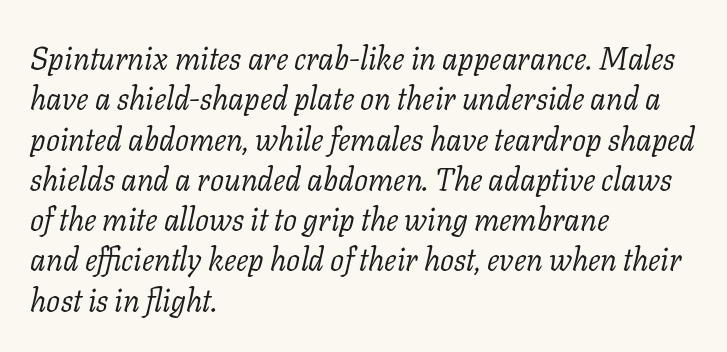
Q: Is the text bold? A: No.
Q: Is the text italic (slanted)? A: Yes, it leans right by about 11 degrees.
Q: Is the typeface a serif or a sans-serif typeface? A: Serif.
Q: Is the text underlined? A: No.
Q: How is the paragraph aligned? A: Left-aligned.
Q: Is the spacing between letters normal or unusually wide? A: Normal.
Q: Is the spacing between lines tight, normal or loose? A: Normal.
Q: Width (condensed, normal, or wide)? A: Normal.
Q: Stroke contrast? A: Low.
Q: x-height? A: Medium.
Q: Monospaced? A: No.
